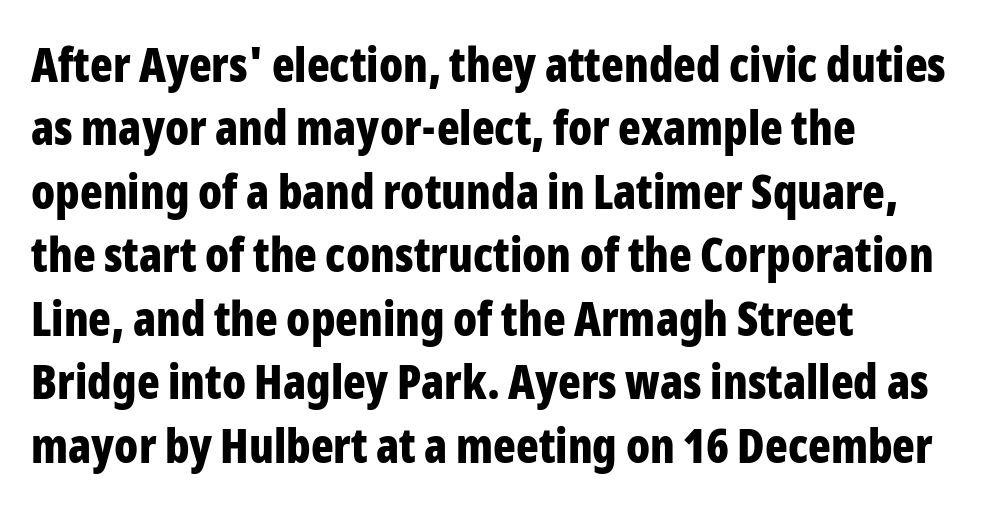
{"serif": "no", "italic": "no", "bold": "yes", "weight": "bold", "width": "condensed", "stroke_contrast": "low", "x_height": "medium", "monospaced": "no", "underline": "no", "align": "left", "line_spacing": "normal", "line_spacing_ratio": 1.35, "letter_spacing": "normal", "letter_spacing_em": 0.0, "glyph_px": 47}
